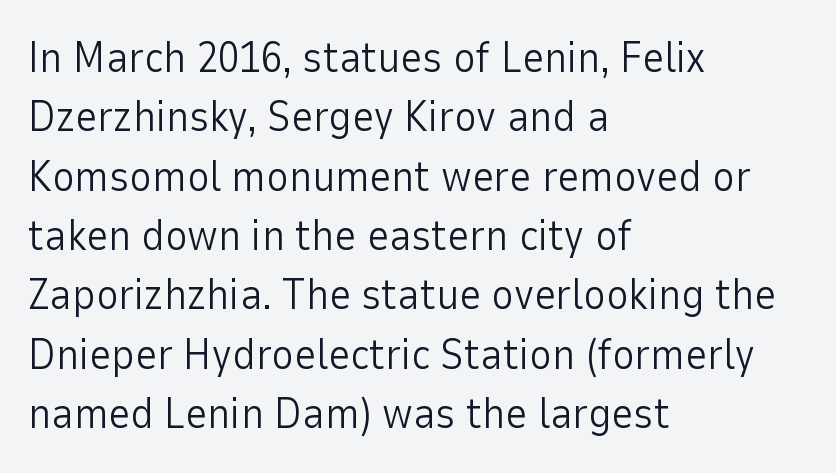
The image shows 43 px light sans-serif type, upright; set left-aligned, normal line spacing (1.38x), normal letter spacing, not underlined; low stroke contrast and a medium x-height.
